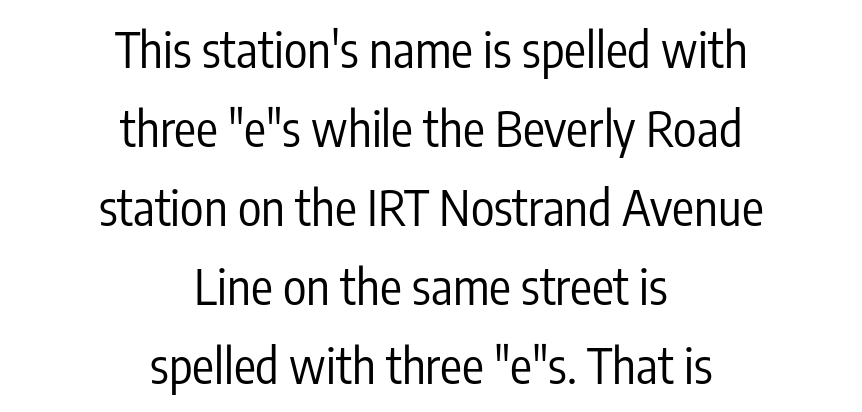
The image shows 49 px regular-weight, condensed sans-serif type, upright; set centered, normal line spacing (1.61x), normal letter spacing, not underlined; low stroke contrast and a medium x-height.
